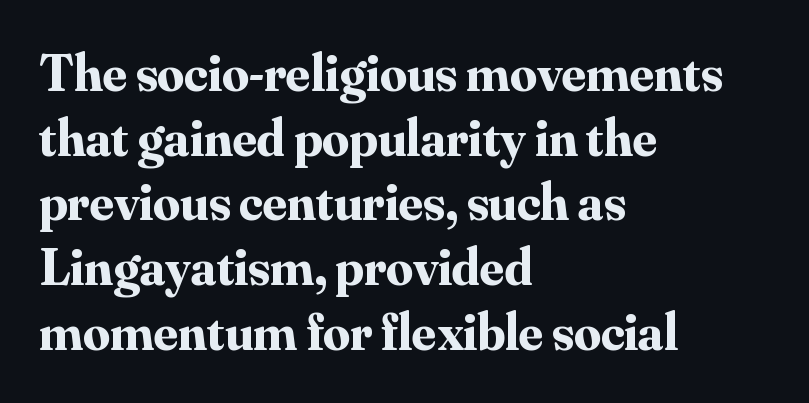
The letters carry serifs — small finishing strokes at the ends of their stems. On the weight axis this lands at bold, roughly 700. Line starts are locked; line ends wander. Every character sits straight up, as roman type does. The letters advance in unequal steps, a hallmark of proportional type. The strip under each line holds only bare page.
